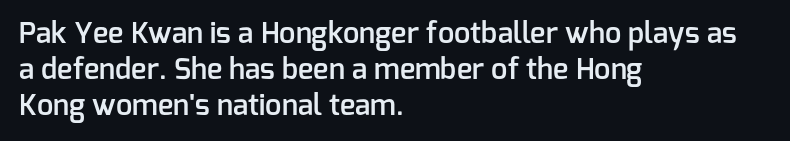
{"serif": "no", "italic": "no", "bold": "semi", "weight": "semibold", "width": "normal", "stroke_contrast": "low", "x_height": "medium", "monospaced": "no", "underline": "no", "align": "left", "line_spacing": "normal", "line_spacing_ratio": 1.25, "letter_spacing": "normal", "letter_spacing_em": 0.0, "glyph_px": 29}
